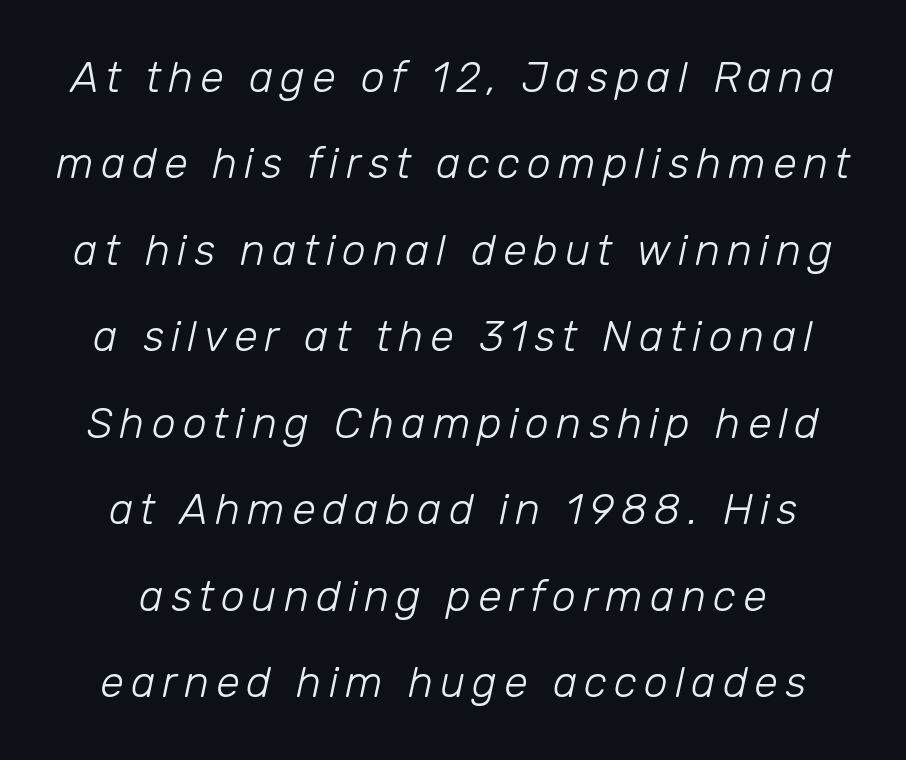
Q: Is the text bold? A: No.
Q: Is the text italic (slanted)? A: Yes, it leans right by about 12 degrees.
Q: Is the text underlined? A: No.
Q: Is the spacing between lines tight, normal or loose? A: Loose.
Q: Width (condensed, normal, or wide)? A: Normal.
Q: Stroke contrast? A: Low.
Q: x-height? A: Medium.
Q: Monospaced? A: No.
